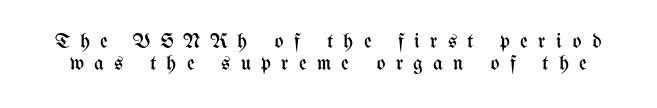
It's the straight-up-and-down kind of type. Weight class: somewhere from thin through regular. A clean baseline with only descenders dipping below it. Is the letter spacing exaggerated? Yes — the characters are pushed far apart. Whoever set this chose condensed vertical rhythm over breathing room.
